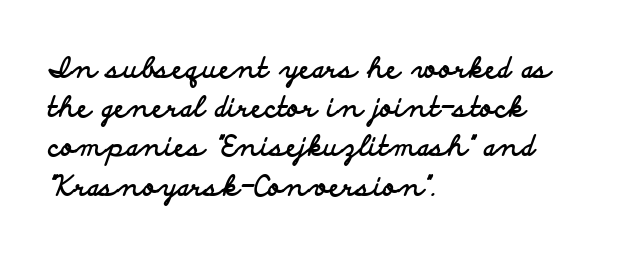
The image shows 28 px bold, wide sans-serif type; set left-aligned, normal line spacing (1.4x), normal letter spacing, not underlined; low stroke contrast and a small x-height.
